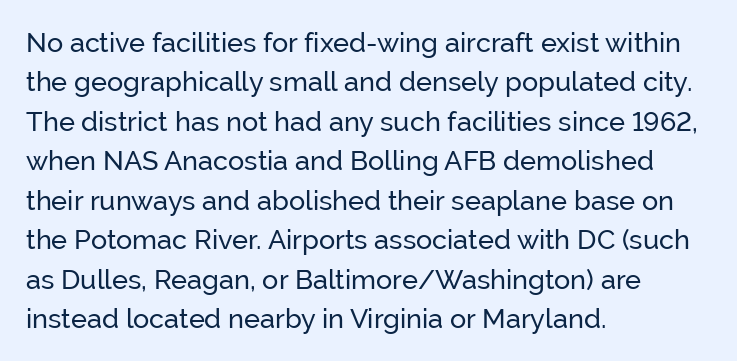
The image shows 27 px text type, upright; set left-aligned, normal line spacing (1.46x), normal letter spacing, not underlined.
